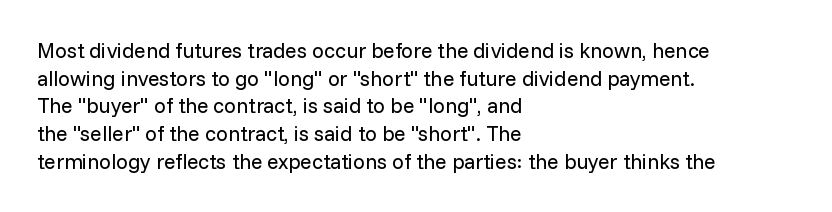
{"italic": "no", "bold": "no", "underline": "no", "align": "left", "line_spacing": "normal", "line_spacing_ratio": 1.32, "letter_spacing": "normal", "letter_spacing_em": 0.0, "glyph_px": 21}
